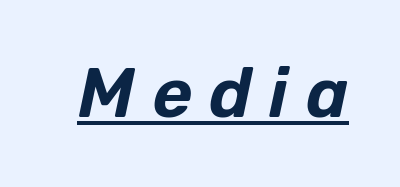
In terms of letterspacing, this is a distinctly airy, spread setting. Check the space under the baseline: a stroke is drawn there. Tall strokes in this sample are angled rather than plumb. The passage shown is typed in a proportional face where columns would drift.
